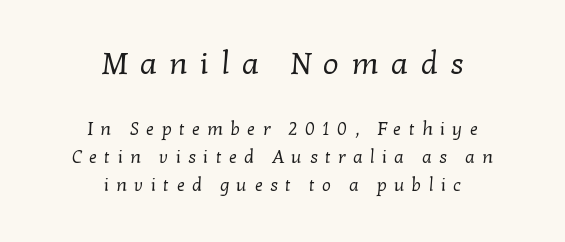
{"serif": "yes", "bold": "no", "weight": "regular", "width": "normal", "stroke_contrast": "low", "x_height": "medium", "monospaced": "no", "underline": "no", "align": "center", "line_spacing": "normal", "line_spacing_ratio": 1.55, "letter_spacing": "wide", "letter_spacing_em": 0.4, "larger_block": "first", "size_ratio": 1.72, "glyph_px": 31}
